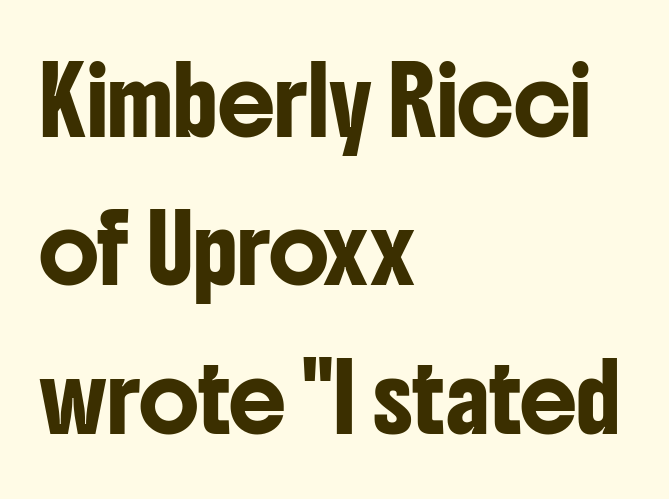
Posture: vertical. This block would shrink considerably if given ordinary leading; it's expanded now. Default kerning and tracking; the words read as compact shapes. Line starts are locked; line ends wander. A typesetter would label this face a sans.
